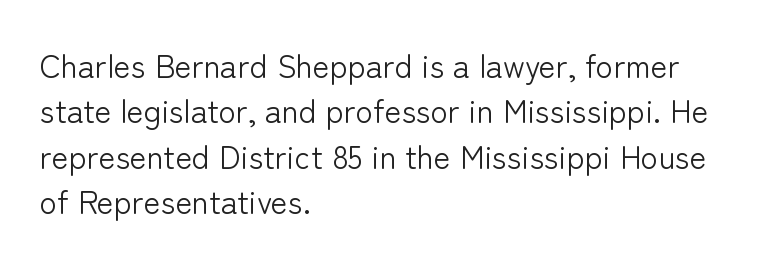
{"serif": "no", "italic": "no", "bold": "no", "weight": "light", "width": "normal", "stroke_contrast": "low", "x_height": "medium", "monospaced": "no", "underline": "no", "align": "left", "line_spacing": "normal", "line_spacing_ratio": 1.42, "letter_spacing": "normal", "letter_spacing_em": 0.0, "glyph_px": 32}
